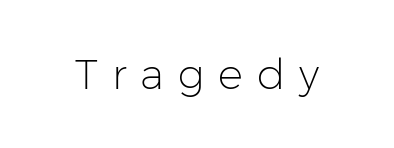
The words here are not underlined. Unlike italic type, these characters show no tilt at all. Varying glyph widths throughout — classic text-font behaviour. Letterform terminals end flat and unadorned throughout the passage. A quiet, ordinary-to-light weight characterises the typeface. Students, note that the glyphs here are deliberately spaced far apart.
